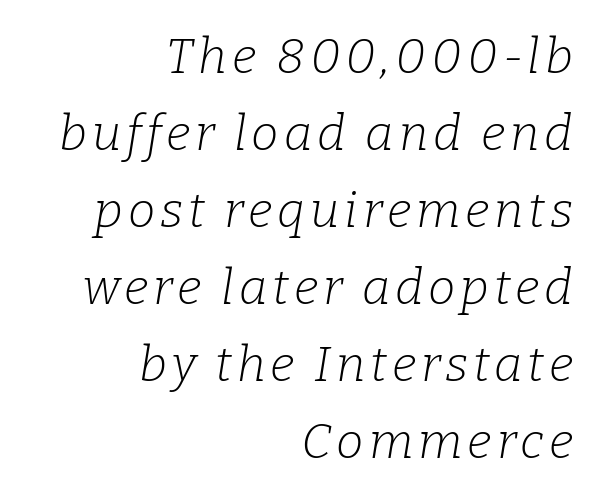
Q: Is the text bold? A: No.
Q: Is the text italic (slanted)? A: Yes, it leans right by about 9 degrees.
Q: Is the typeface a serif or a sans-serif typeface? A: Serif.
Q: Is the text underlined? A: No.
Q: How is the paragraph aligned? A: Right-aligned.
Q: Is the spacing between lines tight, normal or loose? A: Normal.
Q: Width (condensed, normal, or wide)? A: Normal.
Q: Stroke contrast? A: Low.
Q: x-height? A: Medium.
Q: Monospaced? A: No.
